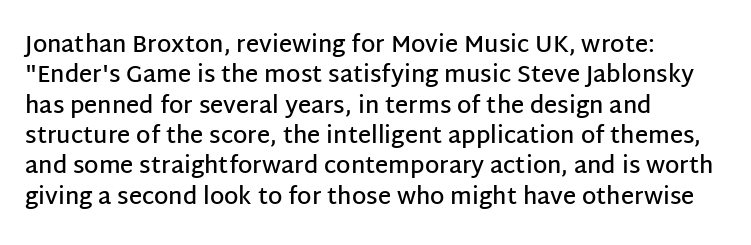
The space between consecutive lines is moderate. Each glyph is drawn with semibold strokes, heavier than normal yet not fully bold. Casual observation: everything's shoved over to the left. Letters rest on an invisible, unmarked baseline. It's the straight-up-and-down kind of type. Standard letterfit; no display-style spreading of the glyphs.
